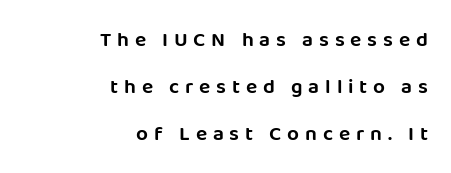
Q: Is the text italic (slanted)? A: No, it is upright.
Q: Is the text underlined? A: No.
Q: How is the paragraph aligned? A: Right-aligned.
Q: Is the spacing between letters normal or unusually wide? A: Unusually wide.
Q: Is the spacing between lines tight, normal or loose? A: Loose.
